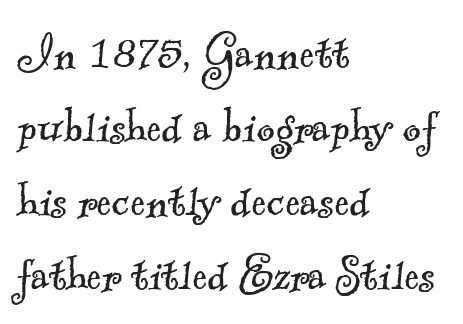
A typesetter would call this proportional, since set widths differ per character. Heaviness? Minimal to ordinary, like unemphasized prose. Is there much room between lines? A standard amount, neither cramped nor airy. Inter-character spacing is left at the font's built-in metrics.
